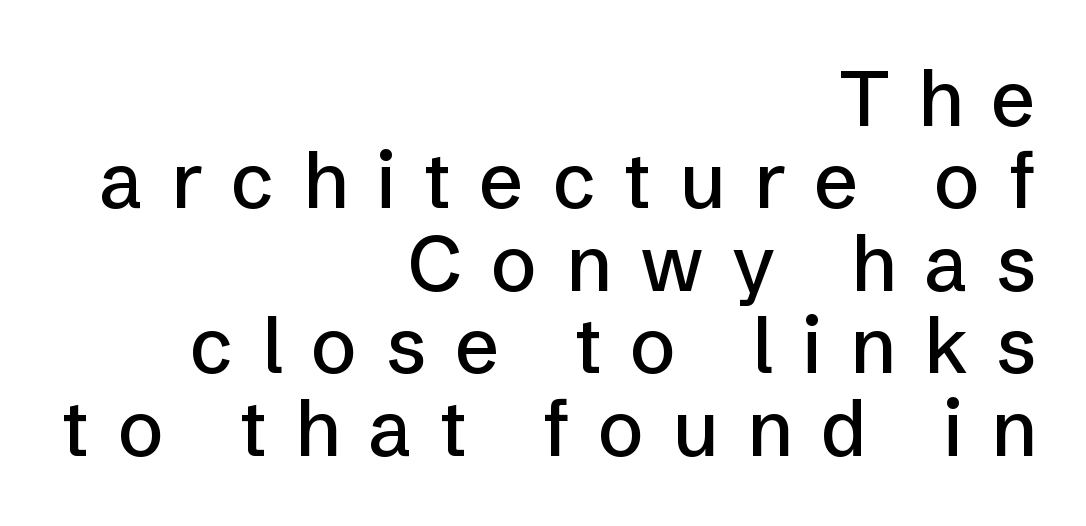
{"serif": "no", "italic": "no", "width": "normal", "stroke_contrast": "low", "x_height": "medium", "monospaced": "no", "underline": "no", "align": "right", "line_spacing": "tight", "line_spacing_ratio": 1.07, "letter_spacing": "wide", "letter_spacing_em": 0.37, "glyph_px": 77}
